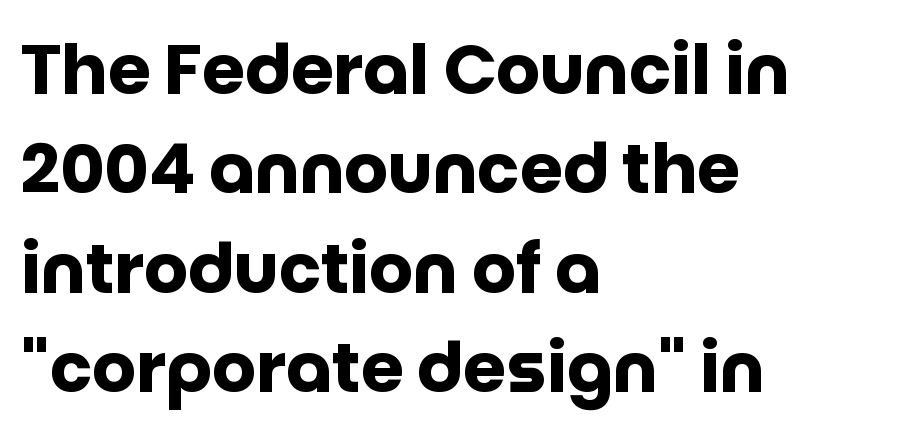
Q: Is the text bold? A: Yes.
Q: Is the text italic (slanted)? A: No, it is upright.
Q: Is the typeface a serif or a sans-serif typeface? A: Sans-serif.
Q: Is the text underlined? A: No.
Q: How is the paragraph aligned? A: Left-aligned.
Q: Is the spacing between letters normal or unusually wide? A: Normal.
Q: Is the spacing between lines tight, normal or loose? A: Normal.
Q: Width (condensed, normal, or wide)? A: Normal.
Q: Stroke contrast? A: Low.
Q: x-height? A: Large.
Q: Monospaced? A: No.
